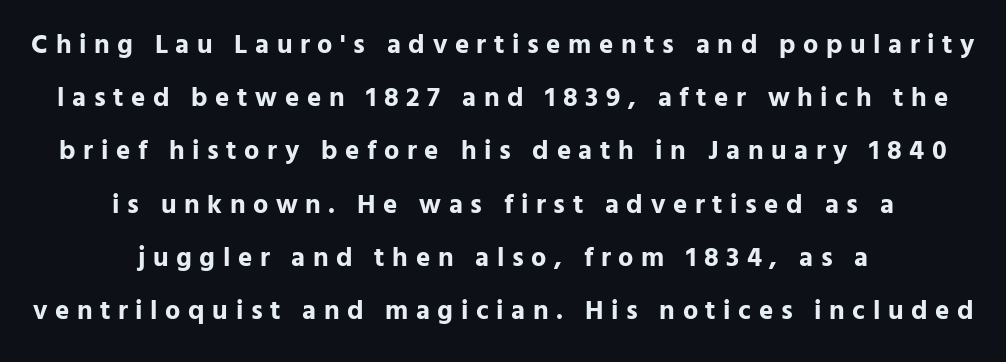
The image shows 27 px bold type, upright; set centered, loose line spacing (1.97x), unusually wide letter spacing (+0.28 em), not underlined.
